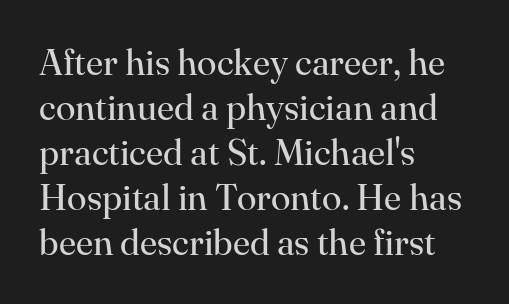
Vertical stems look standard width or narrower in stroke. The font family rendered here belongs to the serif group. Posture: vertical. Here the designer chose a conventional face with non-uniform glyph widths. The rows are spaced the way most documents space them. Nobody drew a line under any word here.
